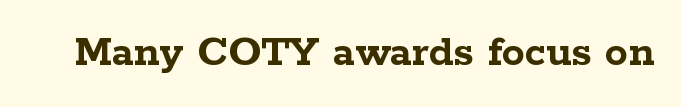
Q: Is the text bold? A: Yes.
Q: Is the text italic (slanted)? A: No, it is upright.
Q: Is the typeface a serif or a sans-serif typeface? A: Serif.
Q: Is the text underlined? A: No.
Q: Is the spacing between letters normal or unusually wide? A: Normal.
Q: Width (condensed, normal, or wide)? A: Wide.
Q: Stroke contrast? A: Low.
Q: x-height? A: Medium.
Q: Monospaced? A: No.
